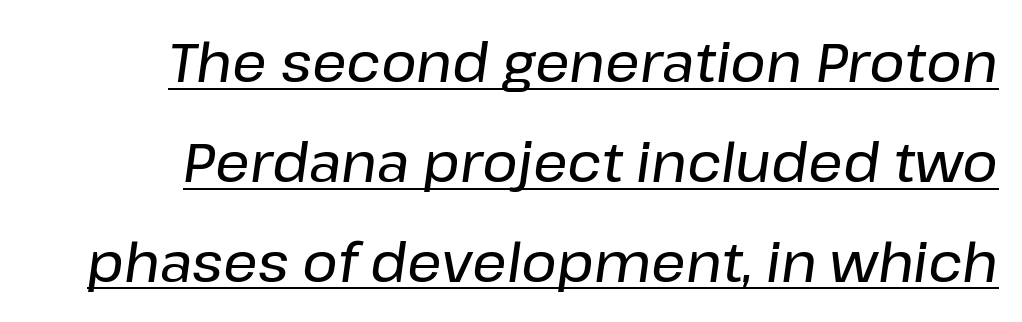
The letters advance in unequal steps, a hallmark of proportional type. Here the glyphs are tracked normally, forming tight word shapes. The sample's only ornament is a line tracing under the words. The specimen reads as italic at a glance.
